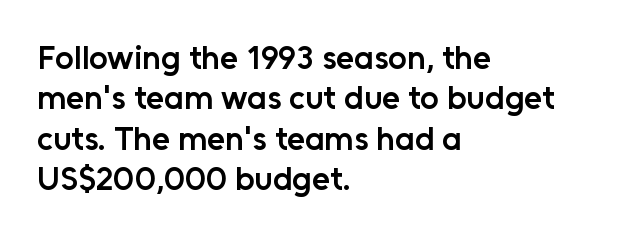
Q: Is the text bold? A: Semi-bold.
Q: Is the text italic (slanted)? A: No, it is upright.
Q: Is the typeface a serif or a sans-serif typeface? A: Sans-serif.
Q: Is the text underlined? A: No.
Q: How is the paragraph aligned? A: Left-aligned.
Q: Is the spacing between letters normal or unusually wide? A: Normal.
Q: Width (condensed, normal, or wide)? A: Normal.
Q: Stroke contrast? A: Low.
Q: x-height? A: Medium.
Q: Monospaced? A: No.
